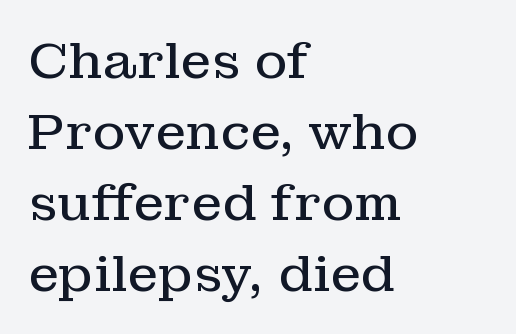
{"serif": "yes", "italic": "no", "bold": "no", "weight": "regular", "width": "normal", "stroke_contrast": "low", "x_height": "medium", "monospaced": "no", "underline": "no", "align": "left", "line_spacing": "normal", "line_spacing_ratio": 1.42, "letter_spacing": "normal", "letter_spacing_em": 0.0, "glyph_px": 50}
